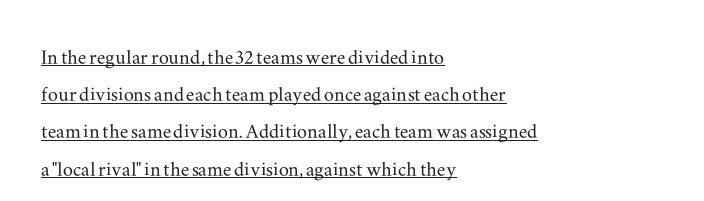
The block of text has a typical density, with ordinary space between rows. Glance below the letters and you will spot a drawn line. Default kerning and tracking; the words read as compact shapes. Reading down the block, your eye returns to a fixed left position each line.
